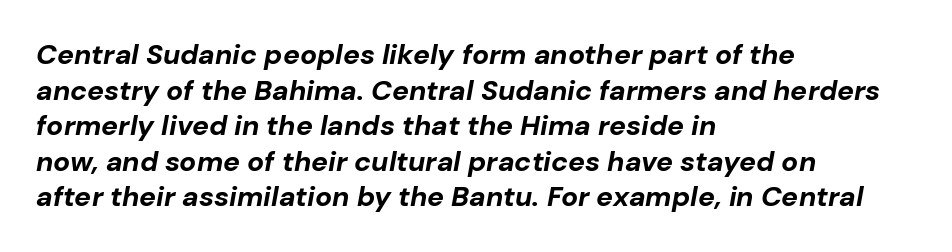
Q: Is the text bold? A: Yes.
Q: Is the text italic (slanted)? A: Yes, it leans right by about 10 degrees.
Q: Is the text underlined? A: No.
Q: How is the paragraph aligned? A: Left-aligned.
Q: Is the spacing between letters normal or unusually wide? A: Normal.
Q: Is the spacing between lines tight, normal or loose? A: Normal.
Q: Width (condensed, normal, or wide)? A: Normal.
Q: Stroke contrast? A: Low.
Q: x-height? A: Medium.
Q: Monospaced? A: No.
